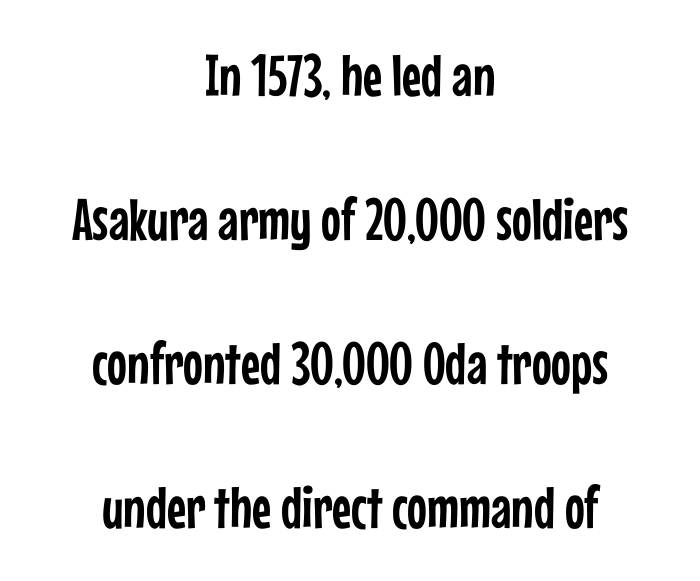
Q: Is the text italic (slanted)? A: No, it is upright.
Q: Is the typeface a serif or a sans-serif typeface? A: Sans-serif.
Q: Is the text underlined? A: No.
Q: How is the paragraph aligned? A: Centered.
Q: Is the spacing between letters normal or unusually wide? A: Normal.
Q: Is the spacing between lines tight, normal or loose? A: Loose.
Q: Width (condensed, normal, or wide)? A: Condensed.
Q: Stroke contrast? A: Low.
Q: x-height? A: Medium.
Q: Monospaced? A: No.
